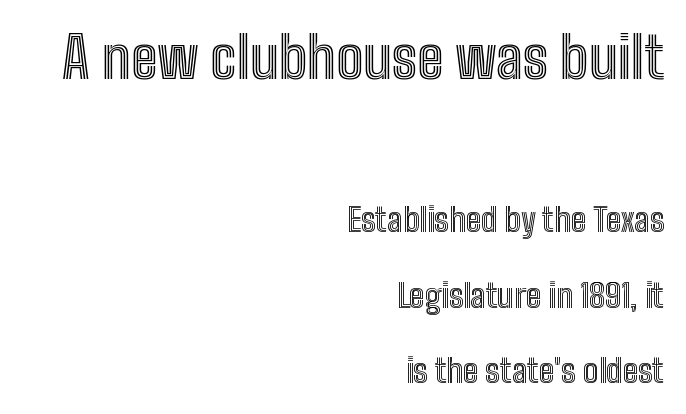
The image shows 57 px condensed type, upright; set right-aligned, loose line spacing (2.3x), normal letter spacing, not underlined; the first (top) block is 1.73x larger; a medium x-height.
